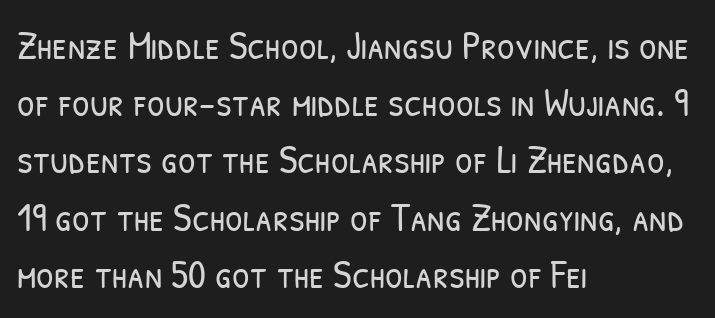
Successive baselines arrive at the customary interval. The lines in this sample share a left origin and differ only in where they stop. Unmarked baselines from the first word to the last. Is this a sans? Yes — the strokes have no serifs.
